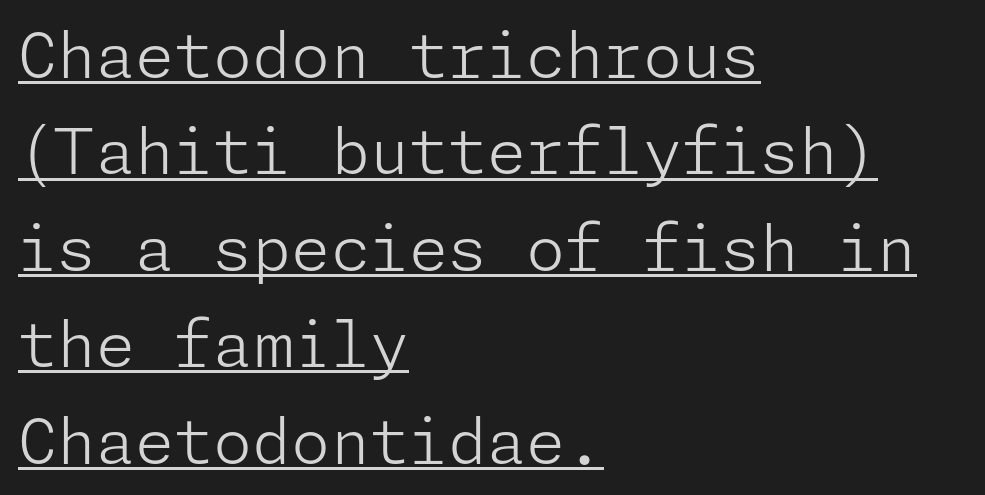
The image shows 63 px light sans-serif type, upright; set left-aligned, normal line spacing (1.53x), normal letter spacing, underlined; low stroke contrast and a medium x-height.
